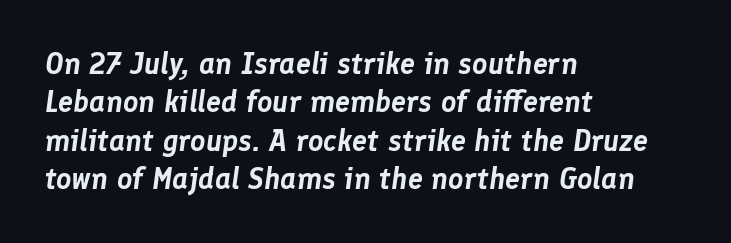
Q: Is the text italic (slanted)? A: Yes, it leans right by about 8 degrees.
Q: Is the text underlined? A: No.
Q: How is the paragraph aligned? A: Left-aligned.
Q: Is the spacing between letters normal or unusually wide? A: Normal.
Q: Is the spacing between lines tight, normal or loose? A: Normal.
Q: Width (condensed, normal, or wide)? A: Normal.
Q: Stroke contrast? A: Low.
Q: x-height? A: Medium.
Q: Monospaced? A: No.
